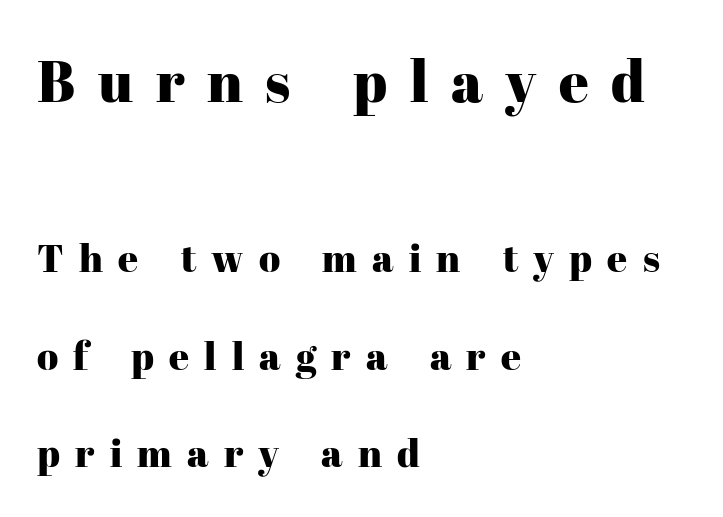
Q: Is the text italic (slanted)? A: No, it is upright.
Q: Is the typeface a serif or a sans-serif typeface? A: Serif.
Q: Is the text underlined? A: No.
Q: How is the paragraph aligned? A: Left-aligned.
Q: Is the spacing between letters normal or unusually wide? A: Unusually wide.
Q: Is the spacing between lines tight, normal or loose? A: Loose.
Q: Which block of text is set in a larger size, the first (top) or the second (bottom)? A: The first (top) one.
Q: Width (condensed, normal, or wide)? A: Normal.
Q: Stroke contrast? A: High.
Q: x-height? A: Medium.
Q: Monospaced? A: No.
